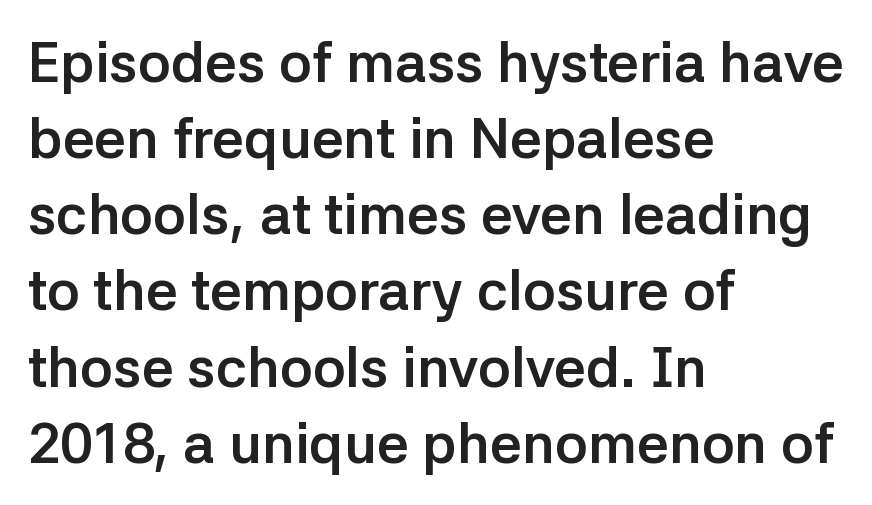
Q: Is the text bold? A: Yes.
Q: Is the text italic (slanted)? A: No, it is upright.
Q: Is the typeface a serif or a sans-serif typeface? A: Sans-serif.
Q: Is the text underlined? A: No.
Q: How is the paragraph aligned? A: Left-aligned.
Q: Is the spacing between letters normal or unusually wide? A: Normal.
Q: Is the spacing between lines tight, normal or loose? A: Normal.
Q: Width (condensed, normal, or wide)? A: Normal.
Q: Stroke contrast? A: Low.
Q: x-height? A: Medium.
Q: Monospaced? A: No.
